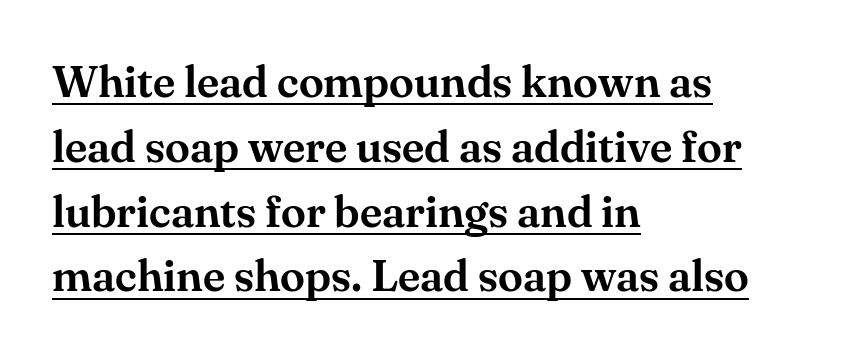
The image shows 45 px serif type, upright; set left-aligned, normal line spacing (1.44x), normal letter spacing, underlined; medium stroke contrast and a small x-height.
